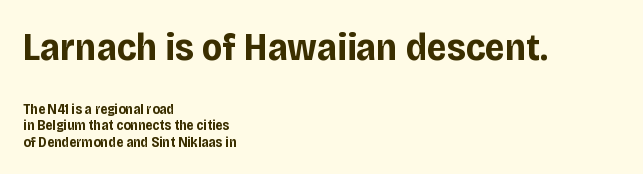
{"serif": "no", "italic": "no", "bold": "yes", "weight": "bold", "width": "normal", "stroke_contrast": "low", "x_height": "large", "monospaced": "no", "underline": "no", "align": "left", "line_spacing_ratio": 1.17, "letter_spacing": "normal", "letter_spacing_em": 0.0, "larger_block": "first", "size_ratio": 2.79, "glyph_px": 39}
